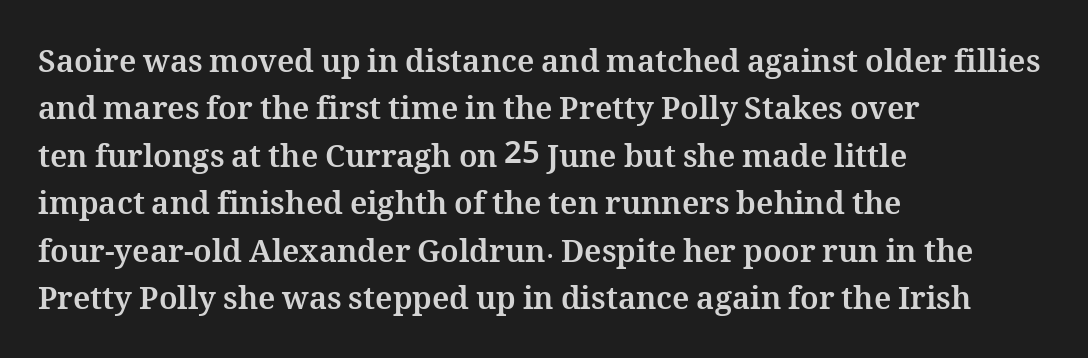
{"italic": "no", "bold": "yes", "weight": "bold", "width": "normal", "stroke_contrast": "medium", "x_height": "medium", "monospaced": "no", "underline": "no", "align": "left", "line_spacing": "normal", "line_spacing_ratio": 1.53, "letter_spacing": "normal", "letter_spacing_em": 0.0, "glyph_px": 31}
